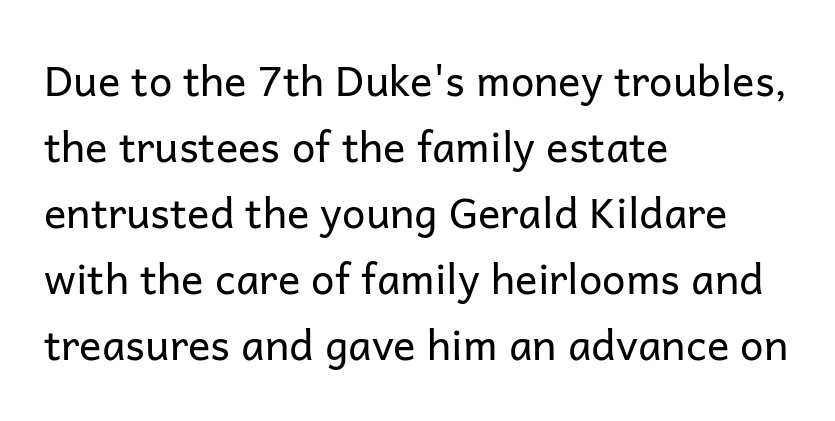
Q: Is the text bold? A: No.
Q: Is the text italic (slanted)? A: No, it is upright.
Q: Is the typeface a serif or a sans-serif typeface? A: Sans-serif.
Q: Is the text underlined? A: No.
Q: How is the paragraph aligned? A: Left-aligned.
Q: Is the spacing between letters normal or unusually wide? A: Normal.
Q: Is the spacing between lines tight, normal or loose? A: Normal.
Q: Width (condensed, normal, or wide)? A: Normal.
Q: Stroke contrast? A: Low.
Q: x-height? A: Medium.
Q: Monospaced? A: No.
